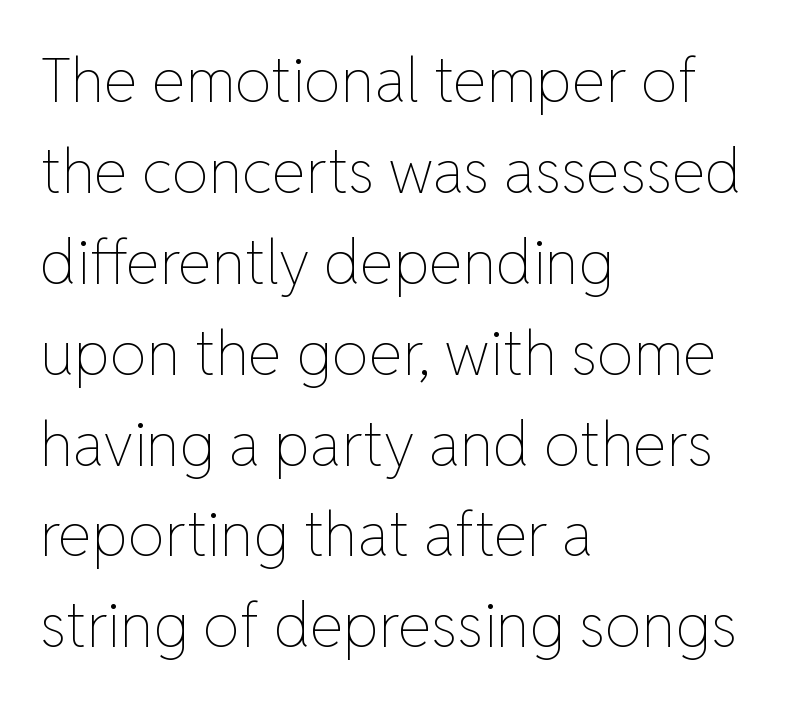
Q: Is the text bold? A: No.
Q: Is the text italic (slanted)? A: No, it is upright.
Q: Is the text underlined? A: No.
Q: How is the paragraph aligned? A: Left-aligned.
Q: Is the spacing between letters normal or unusually wide? A: Normal.
Q: Is the spacing between lines tight, normal or loose? A: Normal.
Q: Width (condensed, normal, or wide)? A: Normal.
Q: Stroke contrast? A: Low.
Q: x-height? A: Medium.
Q: Monospaced? A: No.
